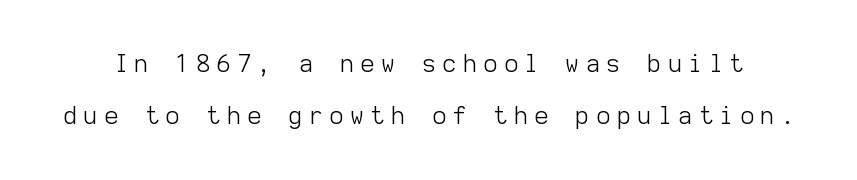
Q: Is the text bold? A: No.
Q: Is the text italic (slanted)? A: No, it is upright.
Q: Is the text underlined? A: No.
Q: Is the spacing between letters normal or unusually wide? A: Unusually wide.
Q: Is the spacing between lines tight, normal or loose? A: Loose.
